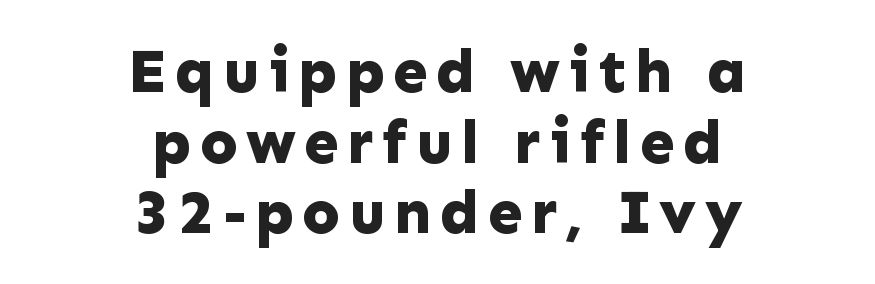
The space directly below the letters is spotless. Leading is clearly below the norm, producing a dense column. Notice how the stems are strictly vertical — no italics here. A typesetter would label this face a sans. Spacing verdict: proportional, widths tailored to each character.
